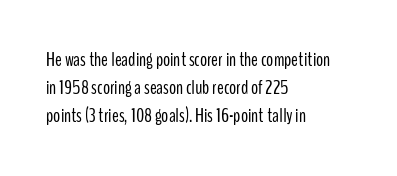
{"italic": "no", "bold": "no", "underline": "no", "align": "left", "line_spacing": "normal", "line_spacing_ratio": 1.4, "letter_spacing": "normal", "letter_spacing_em": 0.0, "glyph_px": 20}
